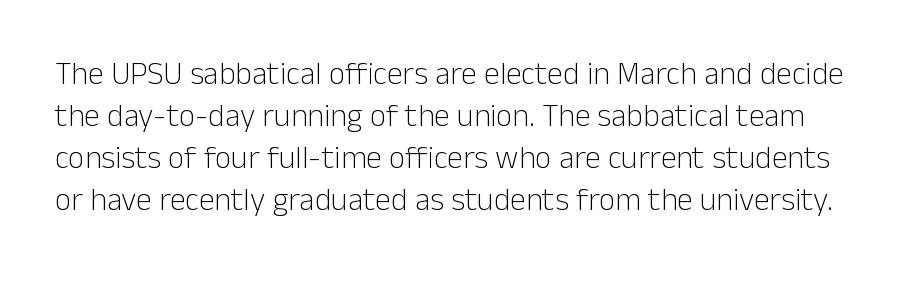
Q: Is the text bold? A: No.
Q: Is the text italic (slanted)? A: No, it is upright.
Q: Is the typeface a serif or a sans-serif typeface? A: Sans-serif.
Q: Is the text underlined? A: No.
Q: Is the spacing between letters normal or unusually wide? A: Normal.
Q: Is the spacing between lines tight, normal or loose? A: Normal.
Q: Width (condensed, normal, or wide)? A: Normal.
Q: Stroke contrast? A: Low.
Q: x-height? A: Medium.
Q: Monospaced? A: No.
